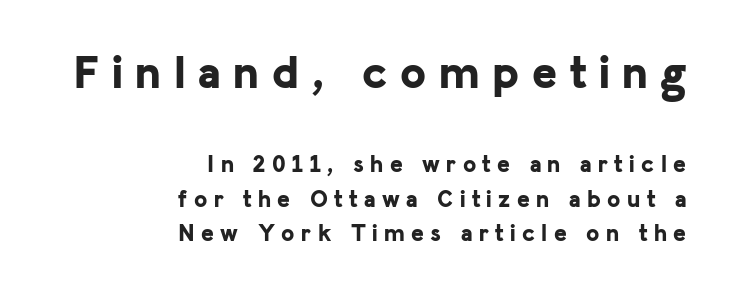
The image shows 47 px bold sans-serif type, upright; set right-aligned, normal line spacing (1.44x), unusually wide letter spacing (+0.27 em), not underlined; the first (top) block is 1.96x larger; low stroke contrast and a medium x-height.
